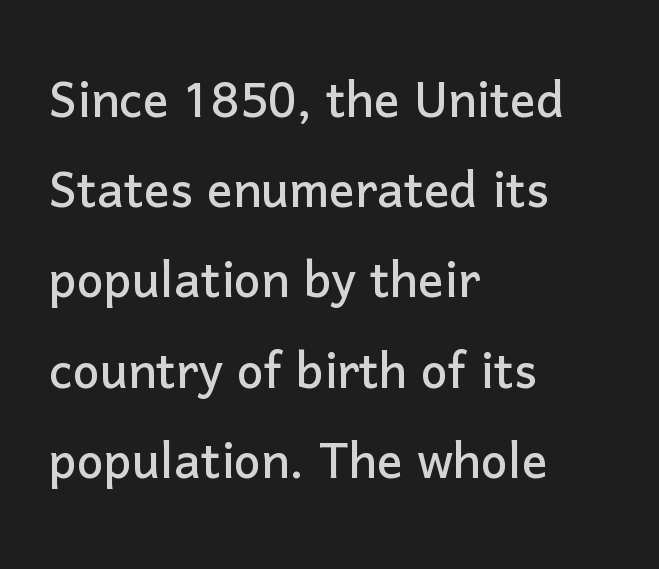
If you drew a ruler down the left edge, every line would touch it. This sample has the flowing, uneven cadence of proportional lettering. The line texture is even and compact thanks to regular tracking. No italicization has been applied; the sample stays upright. The space beneath each line is pristine and unruled.
